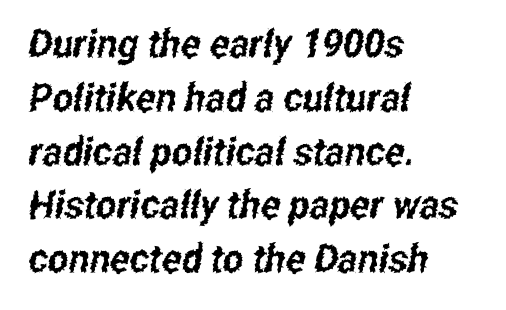
The image shows 39 px condensed sans-serif type; set left-aligned, normal line spacing (1.38x), normal letter spacing, not underlined; low stroke contrast and a medium x-height.
